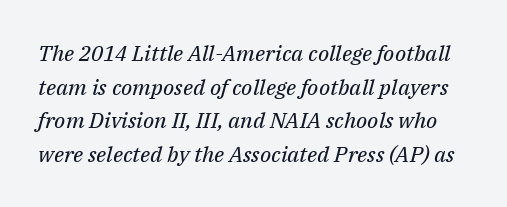
Q: Is the text bold? A: No.
Q: Is the text italic (slanted)? A: Yes, it leans right by about 14 degrees.
Q: Is the text underlined? A: No.
Q: Is the spacing between letters normal or unusually wide? A: Normal.
Q: Is the spacing between lines tight, normal or loose? A: Normal.
